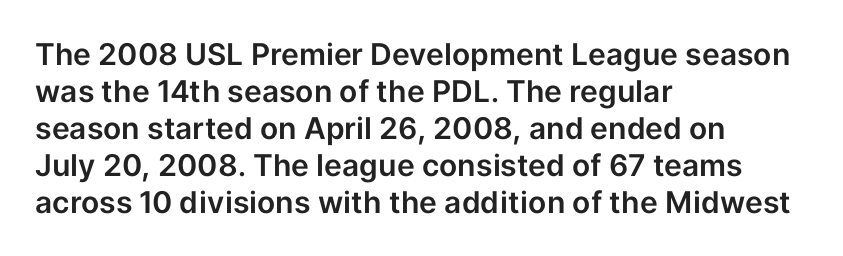
The letters stand upright; this is a roman face. Each word holds together tightly as a unit, with standard inter-letter gaps. The passage shown is typed in a proportional face where columns would drift. The baseline area is clear.
